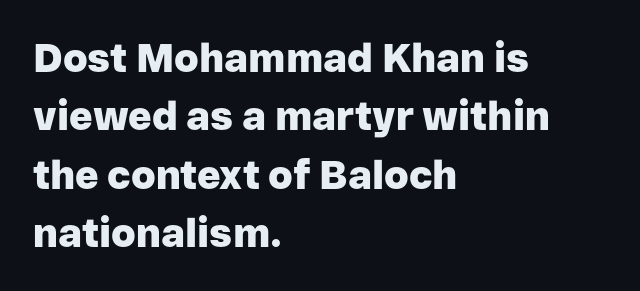
The image shows 40 px heavy sans-serif type, upright; set left-aligned, normal line spacing (1.46x), normal letter spacing, not underlined; low stroke contrast and a medium x-height.
